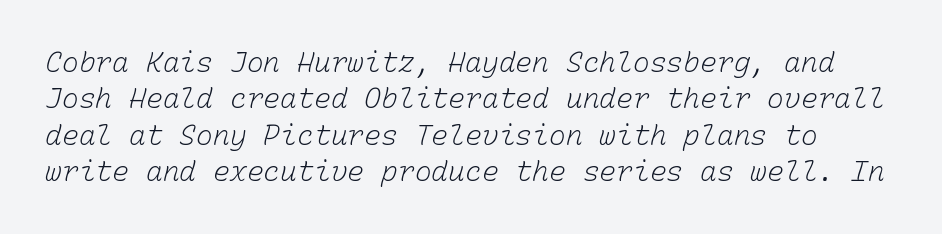
Caption: face not bold, strokes unweighted. Monospaced: the letters line up in strict vertical columns. The passage shown is not underscored anywhere. Vertically, the passage feels balanced, rows spaced as you'd expect. The line texture is even and compact thanks to regular tracking.
